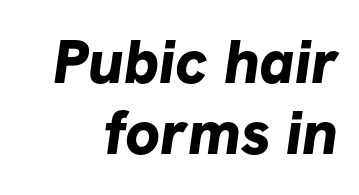
{"serif": "no", "bold": "yes", "weight": "bold", "width": "normal", "stroke_contrast": "low", "x_height": "medium", "monospaced": "no", "underline": "no", "line_spacing": "tight", "line_spacing_ratio": 1.15, "letter_spacing": "normal", "letter_spacing_em": 0.0, "glyph_px": 62}
